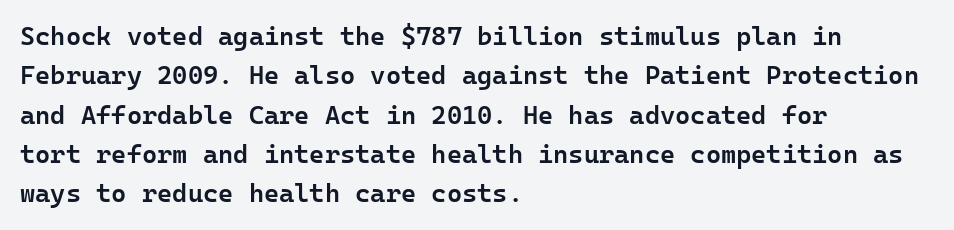
{"italic": "no", "bold": "semi", "underline": "no", "align": "left", "line_spacing": "normal", "line_spacing_ratio": 1.51, "letter_spacing": "normal", "letter_spacing_em": 0.0, "glyph_px": 26}
